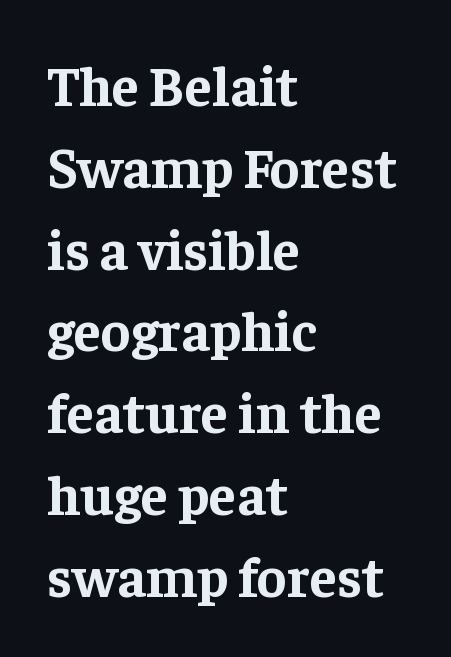
{"serif": "yes", "italic": "no", "bold": "yes", "weight": "bold", "width": "normal", "stroke_contrast": "low", "x_height": "medium", "monospaced": "no", "underline": "no", "align": "left", "line_spacing": "normal", "line_spacing_ratio": 1.46, "letter_spacing": "normal", "letter_spacing_em": 0.0, "glyph_px": 56}
